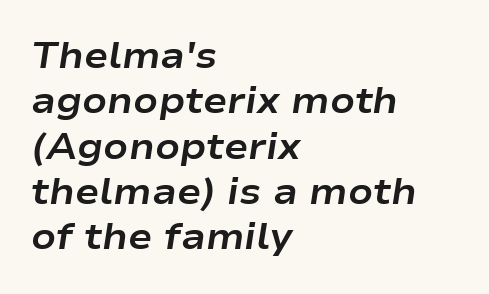
Unmarked baselines from the first word to the last. Looks like regular typesetting: each glyph gets only the width it needs. Is the letter spacing exaggerated? No — it looks like the ordinary default. Does the weight exceed regular? Yes, all the way to bold.
